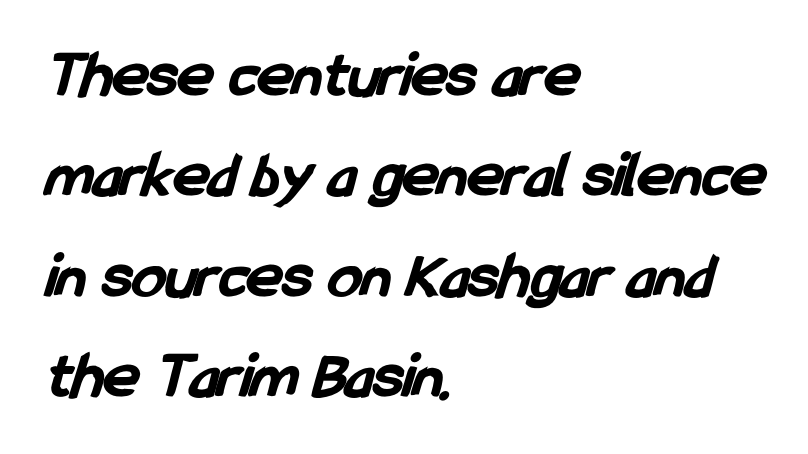
Q: Is the text bold? A: Yes.
Q: Is the typeface a serif or a sans-serif typeface? A: Sans-serif.
Q: Is the text underlined? A: No.
Q: How is the paragraph aligned? A: Left-aligned.
Q: Is the spacing between letters normal or unusually wide? A: Normal.
Q: Is the spacing between lines tight, normal or loose? A: Normal.
Q: Width (condensed, normal, or wide)? A: Condensed.
Q: Stroke contrast? A: Low.
Q: x-height? A: Medium.
Q: Monospaced? A: No.
